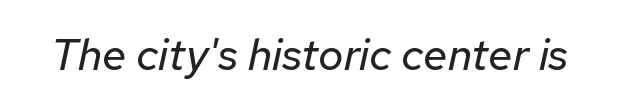
Think of a printed novel: that variable character pitch is what you see here. The lettering tilts uniformly, giving the passage an italic look. Tracking value appears to be zero — textbook default spacing. Is this a heavy cut? Hardly; it is regular or lighter. Underlining? Definitely not there.
